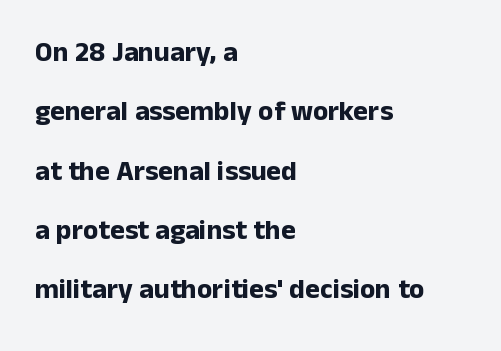
Q: Is the text bold? A: Yes.
Q: Is the text italic (slanted)? A: No, it is upright.
Q: Is the typeface a serif or a sans-serif typeface? A: Sans-serif.
Q: Is the text underlined? A: No.
Q: How is the paragraph aligned? A: Left-aligned.
Q: Is the spacing between letters normal or unusually wide? A: Normal.
Q: Is the spacing between lines tight, normal or loose? A: Loose.
Q: Width (condensed, normal, or wide)? A: Normal.
Q: Stroke contrast? A: Low.
Q: x-height? A: Medium.
Q: Monospaced? A: No.
